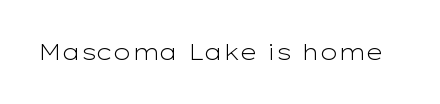
The space directly below the letters is spotless. Quick note: not italic, upright. The line texture is even and compact thanks to regular tracking. These glyphs show unthickened strokes, regular width or finer.
